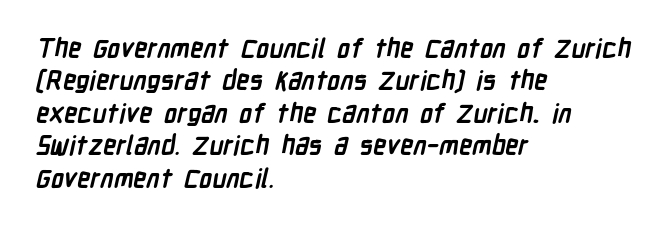
Q: Is the text bold? A: Yes.
Q: Is the text underlined? A: No.
Q: How is the paragraph aligned? A: Left-aligned.
Q: Is the spacing between letters normal or unusually wide? A: Normal.
Q: Is the spacing between lines tight, normal or loose? A: Normal.
